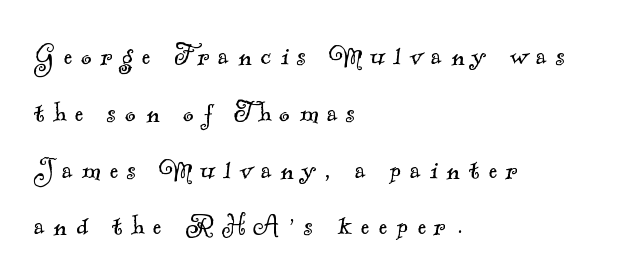
{"serif": "yes", "bold": "no", "weight": "light", "width": "normal", "x_height": "small", "monospaced": "no", "underline": "no", "align": "left", "line_spacing_ratio": 1.72, "letter_spacing": "wide", "letter_spacing_em": 0.27, "glyph_px": 33}
